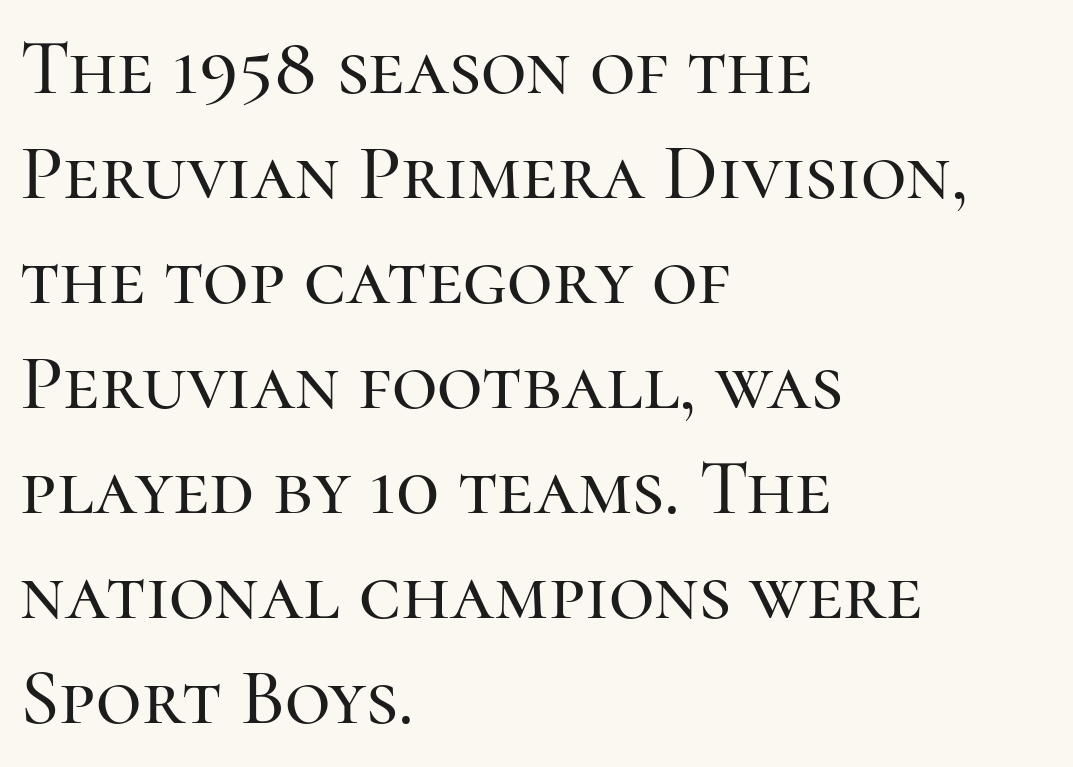
{"serif": "yes", "italic": "no", "width": "normal", "stroke_contrast": "high", "x_height": "medium", "monospaced": "no", "underline": "no", "align": "left", "line_spacing": "normal", "line_spacing_ratio": 1.33, "letter_spacing": "normal", "letter_spacing_em": 0.0, "glyph_px": 79}
